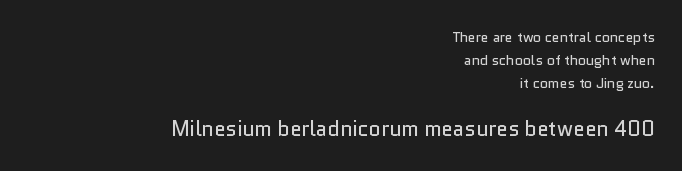
The image shows 21 px text type, upright; set right-aligned, normal line spacing (1.64x), normal letter spacing, not underlined; the second (bottom) block is 1.5x larger.
